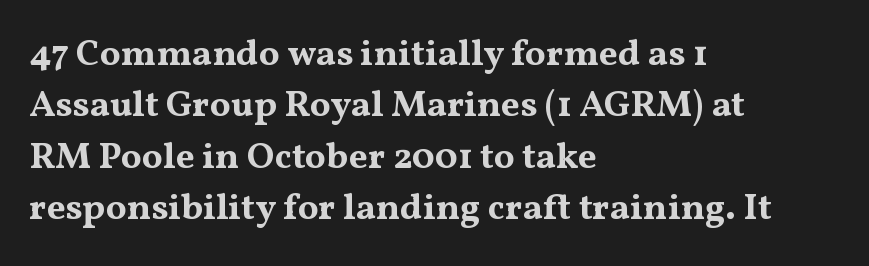
The image shows 37 px bold, wide serif type, upright; set left-aligned, normal line spacing (1.39x), normal letter spacing, not underlined; medium stroke contrast and a medium x-height.
